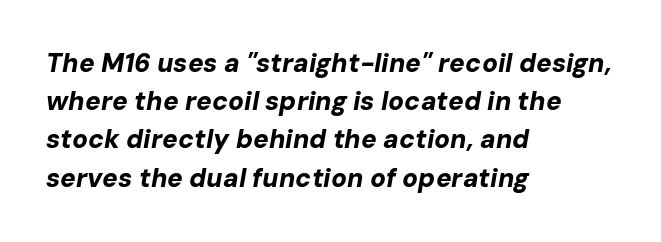
{"italic": "yes", "lean": "right", "slant_degrees": 10, "bold": "yes", "underline": "no", "align": "left", "line_spacing": "normal", "line_spacing_ratio": 1.47, "letter_spacing": "normal", "letter_spacing_em": 0.0, "glyph_px": 26}
